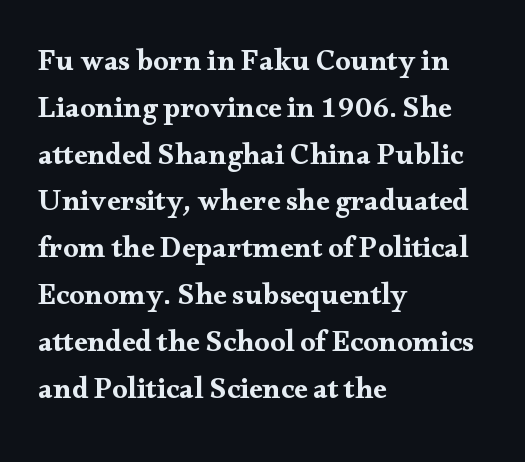
Compared with a centered layout, this one pins lines to the left instead. Nobody drew a line under any word here. Italic? Not at all — the glyphs are vertical. Old-style or modern, the face here clearly has serifs. Think of a printed novel: that variable character pitch is what you see here.
